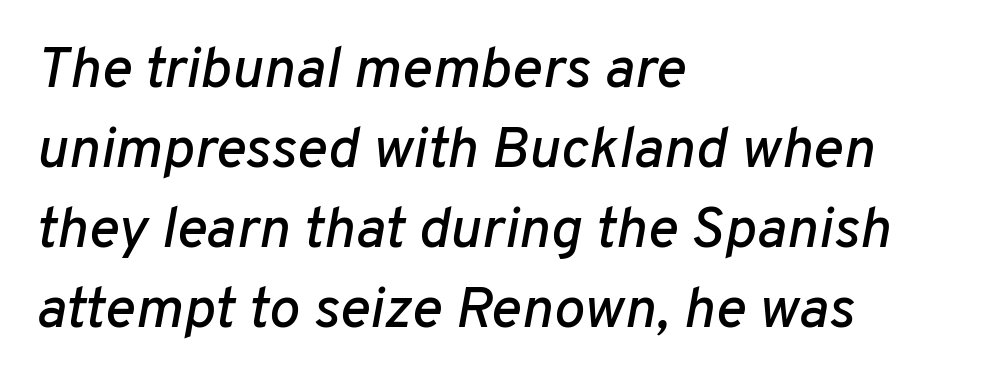
Q: Is the text italic (slanted)? A: Yes, it leans right by about 10 degrees.
Q: Is the text underlined? A: No.
Q: How is the paragraph aligned? A: Left-aligned.
Q: Is the spacing between letters normal or unusually wide? A: Normal.
Q: Is the spacing between lines tight, normal or loose? A: Normal.
Q: Width (condensed, normal, or wide)? A: Normal.
Q: Stroke contrast? A: Low.
Q: x-height? A: Medium.
Q: Monospaced? A: No.
